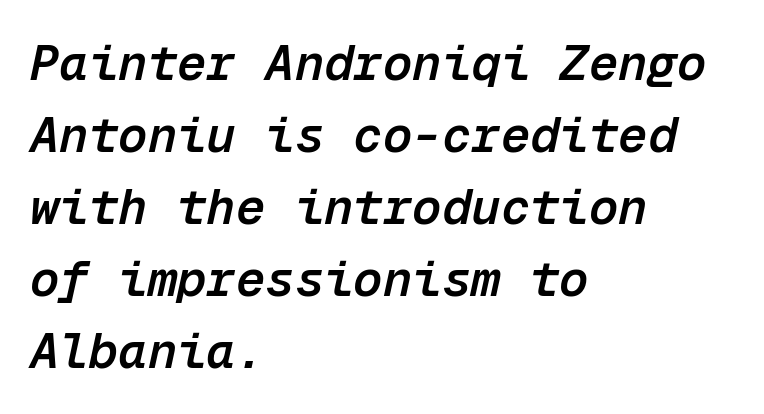
Q: Is the text bold? A: Semi-bold.
Q: Is the text italic (slanted)? A: Yes, it leans right by about 12 degrees.
Q: Is the text underlined? A: No.
Q: How is the paragraph aligned? A: Left-aligned.
Q: Is the spacing between letters normal or unusually wide? A: Normal.
Q: Is the spacing between lines tight, normal or loose? A: Normal.
Q: Width (condensed, normal, or wide)? A: Normal.
Q: Stroke contrast? A: Low.
Q: x-height? A: Medium.
Q: Monospaced? A: Yes.
